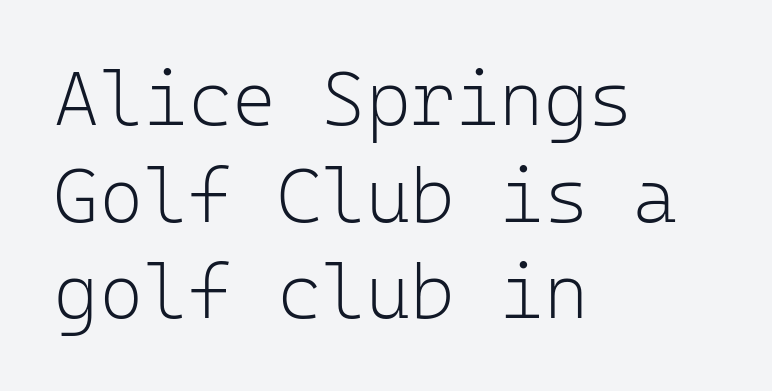
There is no visible air inserted between adjacent glyphs. Successive baselines arrive at the customary interval. Posture: vertical. The paragraph has a hard left edge and a soft right edge.
